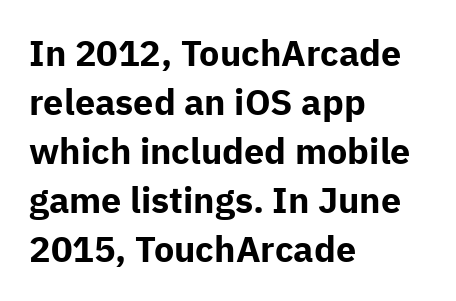
Q: Is the text bold? A: Yes.
Q: Is the text italic (slanted)? A: No, it is upright.
Q: Is the typeface a serif or a sans-serif typeface? A: Sans-serif.
Q: Is the text underlined? A: No.
Q: How is the paragraph aligned? A: Left-aligned.
Q: Is the spacing between letters normal or unusually wide? A: Normal.
Q: Is the spacing between lines tight, normal or loose? A: Normal.
Q: Width (condensed, normal, or wide)? A: Normal.
Q: Stroke contrast? A: Low.
Q: x-height? A: Medium.
Q: Monospaced? A: No.
